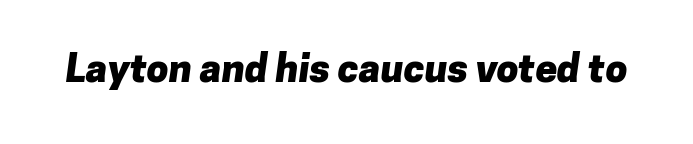
The image shows 39 px heavy sans-serif type; set normal letter spacing, not underlined; low stroke contrast and a medium x-height.
